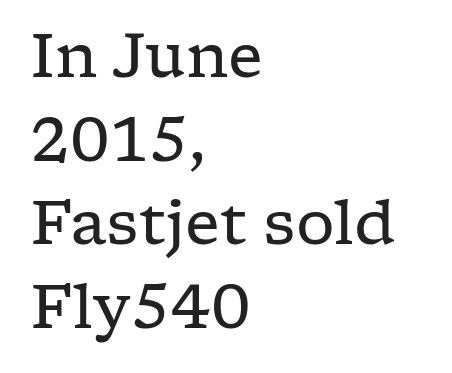
{"serif": "yes", "italic": "no", "bold": "no", "weight": "regular", "width": "wide", "stroke_contrast": "low", "x_height": "medium", "monospaced": "no", "underline": "no", "align": "left", "line_spacing": "normal", "line_spacing_ratio": 1.37, "letter_spacing": "normal", "letter_spacing_em": 0.0, "glyph_px": 61}
